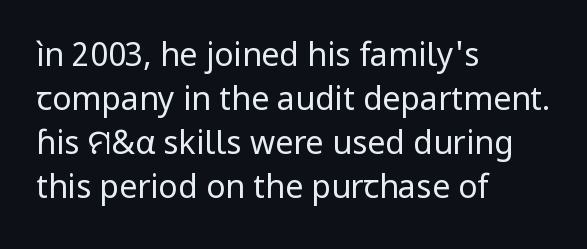
Q: Is the text bold? A: No.
Q: Is the text italic (slanted)? A: No, it is upright.
Q: Is the typeface a serif or a sans-serif typeface? A: Sans-serif.
Q: Is the text underlined? A: No.
Q: How is the paragraph aligned? A: Left-aligned.
Q: Is the spacing between letters normal or unusually wide? A: Normal.
Q: Is the spacing between lines tight, normal or loose? A: Normal.
Q: Width (condensed, normal, or wide)? A: Normal.
Q: Stroke contrast? A: Low.
Q: x-height? A: Medium.
Q: Monospaced? A: No.
